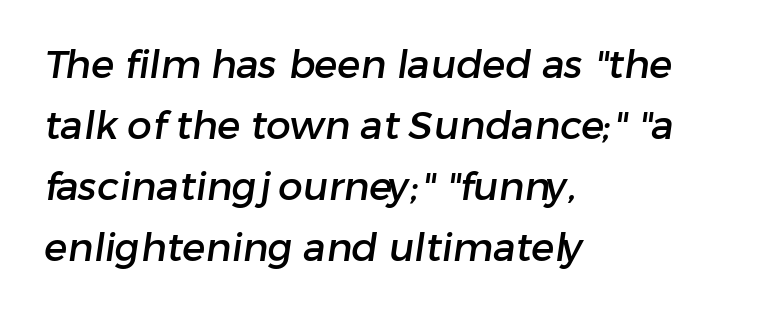
Q: Is the typeface a serif or a sans-serif typeface? A: Sans-serif.
Q: Is the text underlined? A: No.
Q: How is the paragraph aligned? A: Left-aligned.
Q: Is the spacing between letters normal or unusually wide? A: Normal.
Q: Is the spacing between lines tight, normal or loose? A: Normal.
Q: Width (condensed, normal, or wide)? A: Normal.
Q: Stroke contrast? A: Low.
Q: x-height? A: Medium.
Q: Monospaced? A: No.
